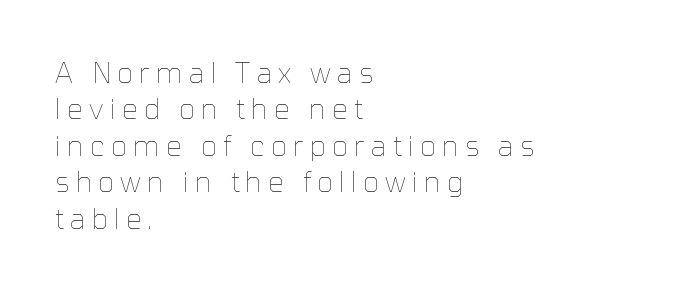
{"italic": "no", "bold": "no", "weight": "thin", "width": "normal", "stroke_contrast": "low", "x_height": "medium", "monospaced": "no", "underline": "no", "align": "left", "line_spacing": "normal", "line_spacing_ratio": 1.3, "letter_spacing": "wide", "letter_spacing_em": 0.22, "glyph_px": 28}
